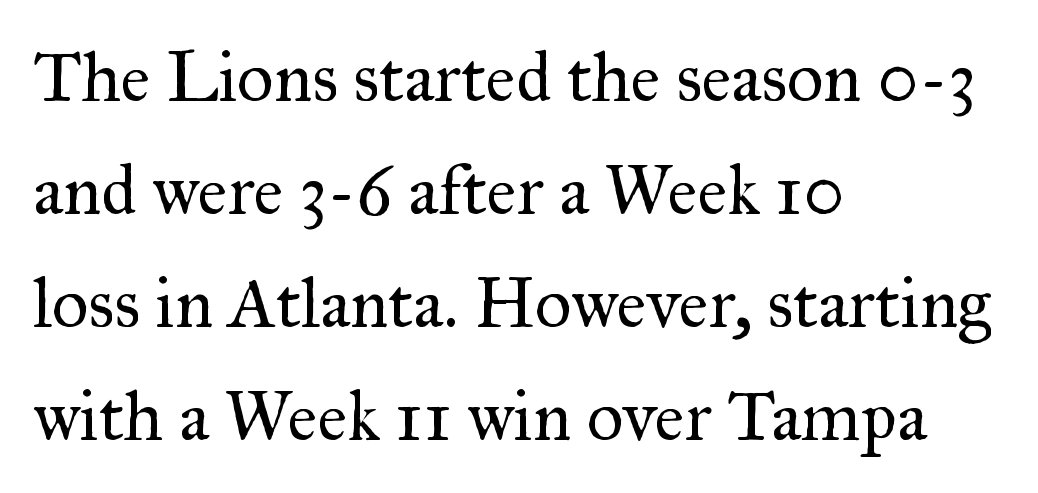
Compared with typical paragraphs, the rows here are spaced about the same. A roman cut, with each character standing at attention. The passage is arranged the way most books set body copy — flush left. Varying glyph widths throughout — classic text-font behaviour. Stroke terminals: seriffed.
